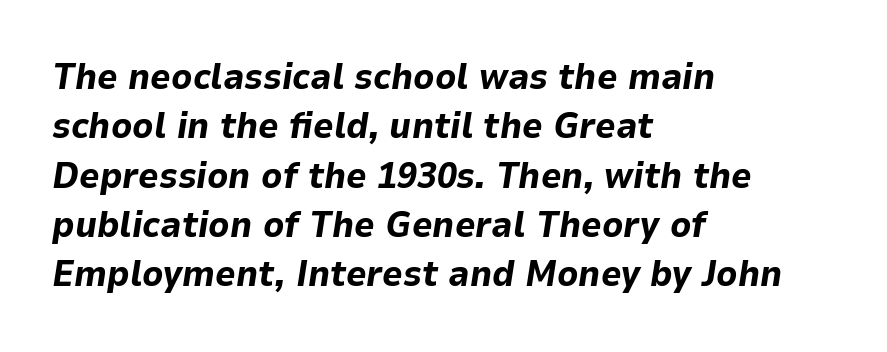
Strokes here are thick enough to call this a true bold. Italic? Definitely — the glyphs are oblique. These lines are set flush left with a ragged right edge. Notice how descenders clear the ascenders below comfortably — that's standard leading. Characters follow at the spacing the type designer built in. These lines are rendered in a variable-pitch font.
